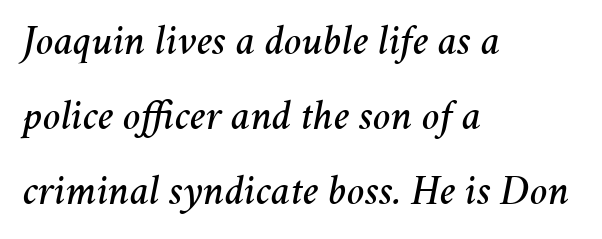
{"italic": "yes", "lean": "right", "slant_degrees": 11, "width": "normal", "stroke_contrast": "medium", "x_height": "medium", "monospaced": "no", "underline": "no", "align": "left", "line_spacing_ratio": 1.78, "letter_spacing": "normal", "letter_spacing_em": 0.0, "glyph_px": 42}
